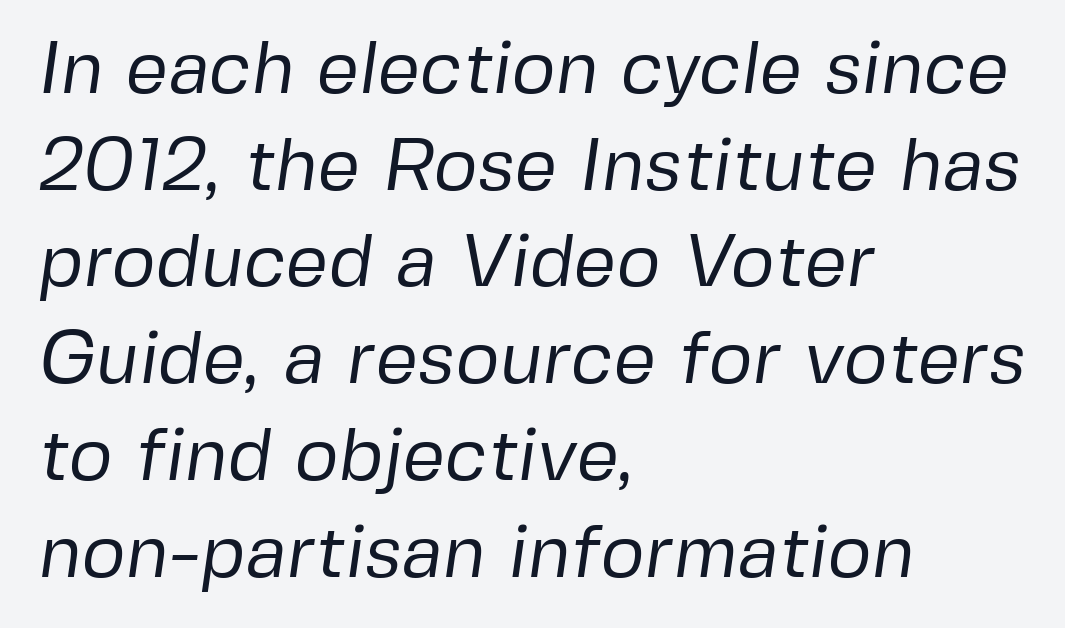
{"serif": "no", "bold": "no", "weight": "regular", "width": "normal", "stroke_contrast": "low", "x_height": "medium", "monospaced": "no", "underline": "no", "align": "left", "line_spacing": "normal", "line_spacing_ratio": 1.29, "letter_spacing": "normal", "letter_spacing_em": 0.0, "glyph_px": 75}
